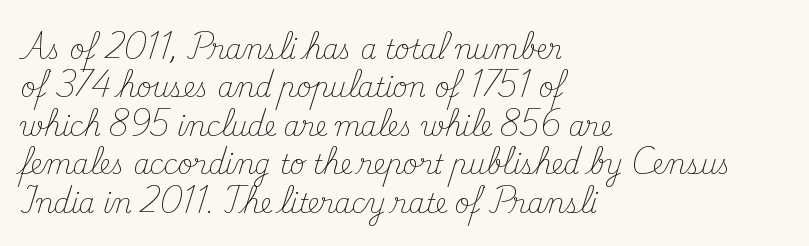
{"bold": "no", "underline": "no", "align": "left", "line_spacing": "normal", "line_spacing_ratio": 1.48, "letter_spacing": "normal", "letter_spacing_em": 0.0, "glyph_px": 26}
